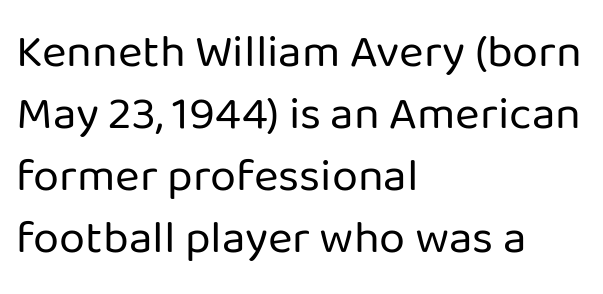
Q: Is the text bold? A: No.
Q: Is the text italic (slanted)? A: No, it is upright.
Q: Is the typeface a serif or a sans-serif typeface? A: Sans-serif.
Q: Is the text underlined? A: No.
Q: How is the paragraph aligned? A: Left-aligned.
Q: Is the spacing between letters normal or unusually wide? A: Normal.
Q: Is the spacing between lines tight, normal or loose? A: Normal.
Q: Width (condensed, normal, or wide)? A: Normal.
Q: Stroke contrast? A: Low.
Q: x-height? A: Medium.
Q: Monospaced? A: No.
